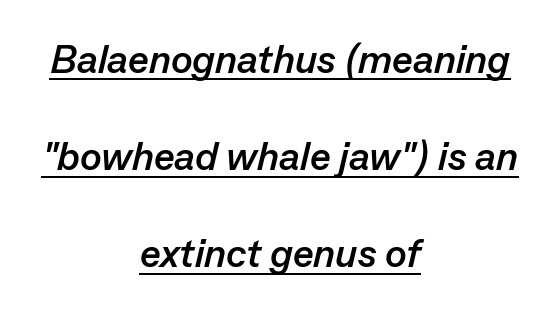
{"italic": "yes", "lean": "right", "slant_degrees": 13, "bold": "yes", "weight": "semibold", "width": "normal", "stroke_contrast": "low", "x_height": "medium", "monospaced": "no", "underline": "yes", "align": "center", "line_spacing": "loose", "line_spacing_ratio": 2.43, "letter_spacing": "normal", "letter_spacing_em": 0.0, "glyph_px": 40}
